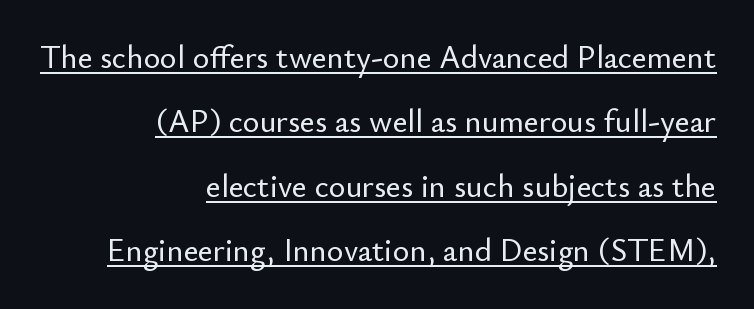
The image shows 32 px sans-serif type, upright; set right-aligned, loose line spacing (2.01x), normal letter spacing, underlined; low stroke contrast and a small x-height.
